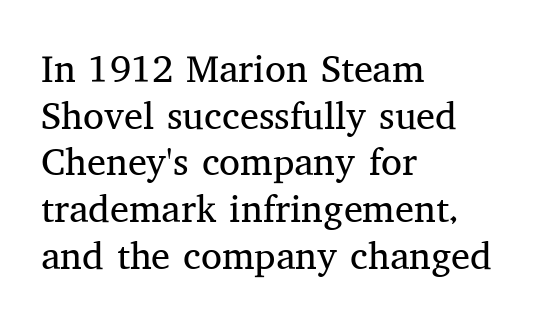
The image shows 38 px regular-weight serif type, upright; set left-aligned, line spacing 1.23x, normal letter spacing, not underlined; medium stroke contrast and a medium x-height.
